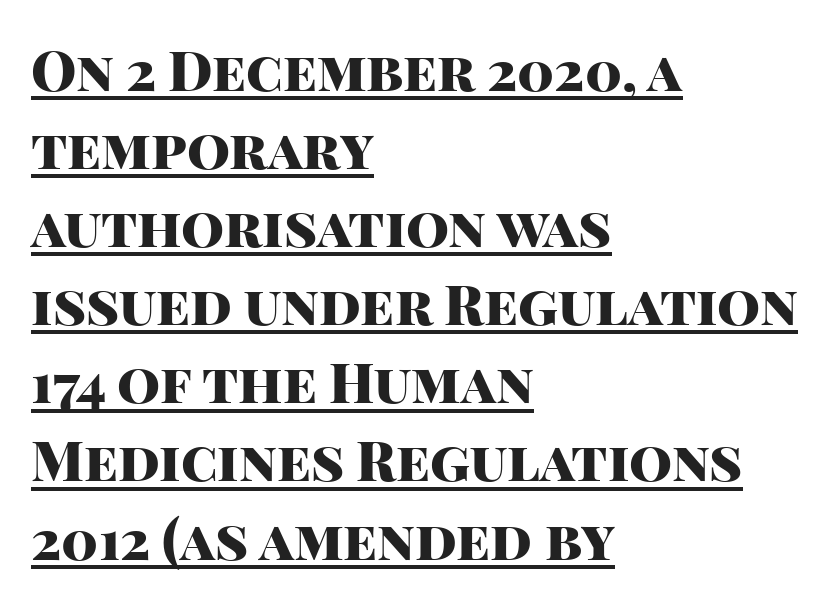
The image shows 55 px heavy sans-serif type, upright; set left-aligned, normal line spacing (1.42x), normal letter spacing, underlined; high stroke contrast and a large x-height.
